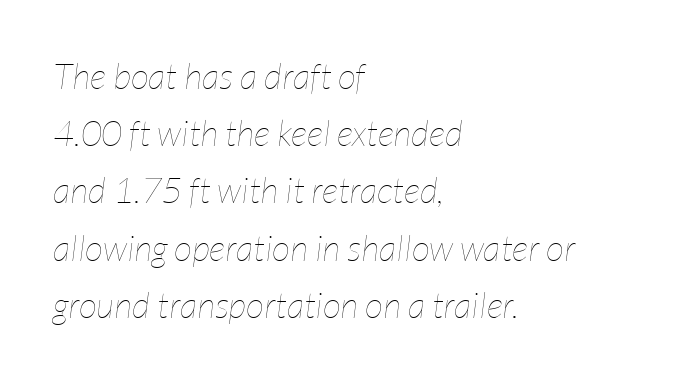
{"italic": "yes", "lean": "right", "slant_degrees": 7, "bold": "no", "weight": "thin", "width": "condensed", "stroke_contrast": "low", "x_height": "medium", "monospaced": "no", "underline": "no", "align": "left", "line_spacing": "normal", "line_spacing_ratio": 1.59, "letter_spacing": "normal", "letter_spacing_em": 0.0, "glyph_px": 36}
